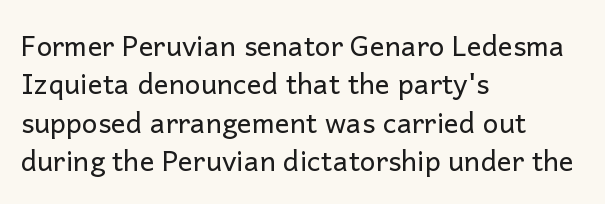
{"serif": "no", "italic": "no", "bold": "no", "weight": "regular", "width": "normal", "stroke_contrast": "low", "x_height": "medium", "monospaced": "no", "underline": "no", "align": "left", "line_spacing": "normal", "line_spacing_ratio": 1.37, "letter_spacing": "normal", "letter_spacing_em": 0.0, "glyph_px": 28}
